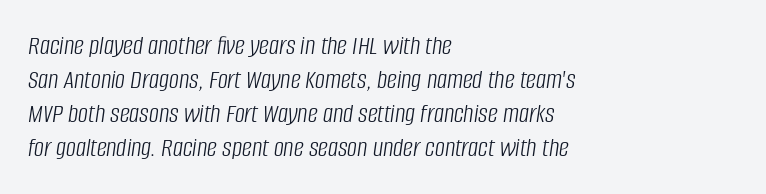
{"italic": "yes", "lean": "right", "slant_degrees": 8, "bold": "no", "weight": "light", "width": "condensed", "stroke_contrast": "low", "x_height": "large", "monospaced": "no", "underline": "no", "align": "left", "line_spacing_ratio": 1.22, "letter_spacing": "normal", "letter_spacing_em": 0.0, "glyph_px": 28}
